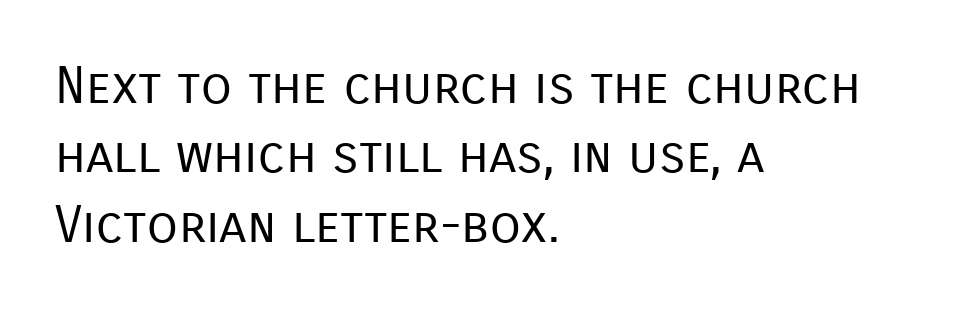
This is sans-serif lettering, the kind often seen on screens and signage. There is no visible air inserted between adjacent glyphs. Vertically, the passage feels balanced, rows spaced as you'd expect. Do the letters lean? They stand straight. Clear beneath every line of the passage.
